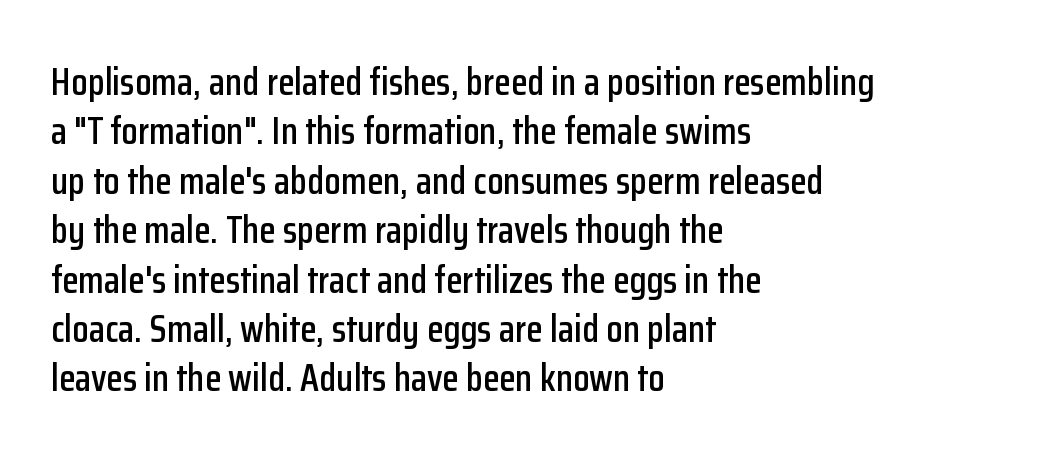
{"serif": "no", "italic": "no", "width": "condensed", "stroke_contrast": "low", "x_height": "medium", "monospaced": "no", "underline": "no", "align": "left", "line_spacing": "normal", "line_spacing_ratio": 1.3, "letter_spacing": "normal", "letter_spacing_em": 0.0, "glyph_px": 38}
